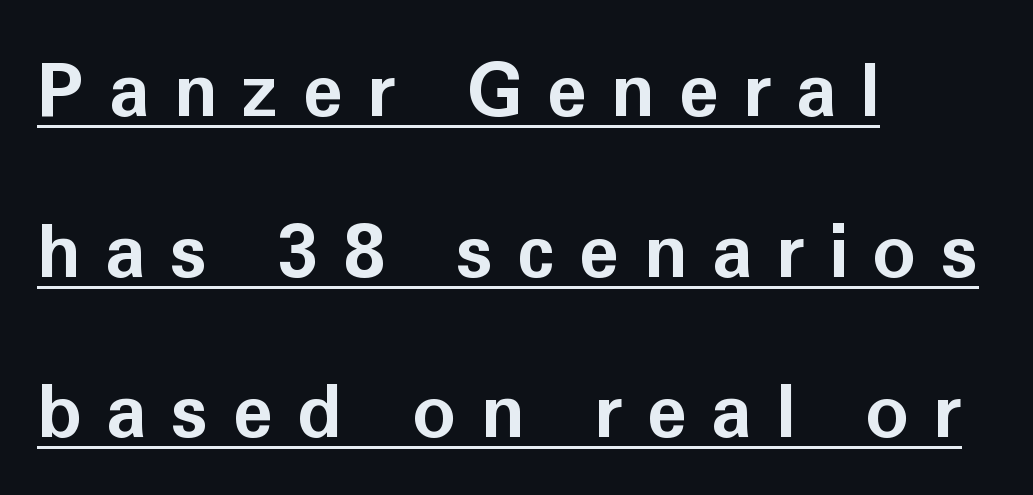
Q: Is the text bold? A: Yes.
Q: Is the text italic (slanted)? A: No, it is upright.
Q: Is the typeface a serif or a sans-serif typeface? A: Sans-serif.
Q: Is the text underlined? A: Yes.
Q: How is the paragraph aligned? A: Left-aligned.
Q: Is the spacing between letters normal or unusually wide? A: Unusually wide.
Q: Is the spacing between lines tight, normal or loose? A: Loose.
Q: Width (condensed, normal, or wide)? A: Normal.
Q: Stroke contrast? A: Low.
Q: x-height? A: Medium.
Q: Monospaced? A: No.
